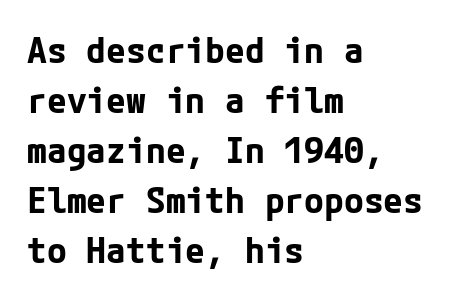
Does the lettering tilt? It doesn't — this is upright. The line-height multiplier appears to be the usual default. Check the space under the baseline: it is left empty. The letters carry no serifs — their stems end cleanly without finishing strokes. Each word holds together tightly as a unit, with standard inter-letter gaps. The characters look thick and weighty, a clear bold.
